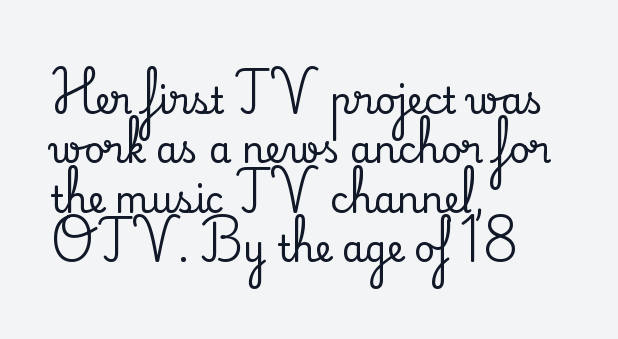
{"serif": "yes", "italic": "no", "width": "normal", "stroke_contrast": "medium", "x_height": "small", "monospaced": "no", "underline": "no", "align": "left", "line_spacing": "normal", "line_spacing_ratio": 1.37, "letter_spacing": "normal", "letter_spacing_em": 0.0, "glyph_px": 36}
